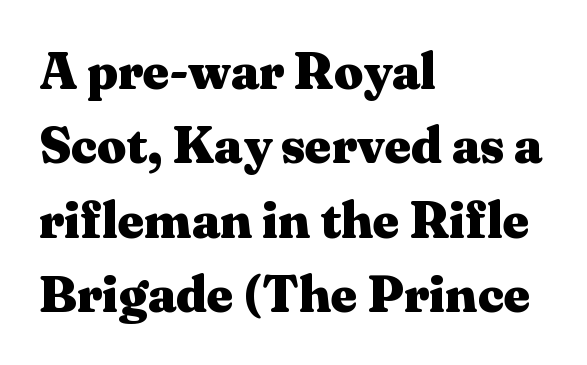
Q: Is the text bold? A: Yes.
Q: Is the text italic (slanted)? A: No, it is upright.
Q: Is the typeface a serif or a sans-serif typeface? A: Serif.
Q: Is the text underlined? A: No.
Q: How is the paragraph aligned? A: Left-aligned.
Q: Is the spacing between letters normal or unusually wide? A: Normal.
Q: Is the spacing between lines tight, normal or loose? A: Normal.
Q: Width (condensed, normal, or wide)? A: Wide.
Q: Stroke contrast? A: Medium.
Q: x-height? A: Medium.
Q: Monospaced? A: No.
